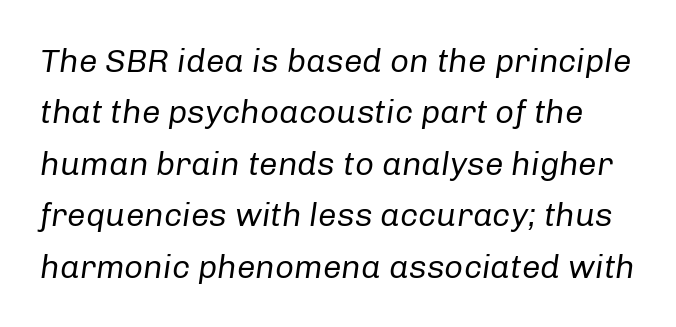
{"italic": "yes", "lean": "right", "slant_degrees": 8, "bold": "no", "weight": "regular", "width": "normal", "stroke_contrast": "low", "x_height": "medium", "monospaced": "no", "underline": "no", "line_spacing": "normal", "line_spacing_ratio": 1.56, "letter_spacing": "normal", "letter_spacing_em": 0.0, "glyph_px": 33}
